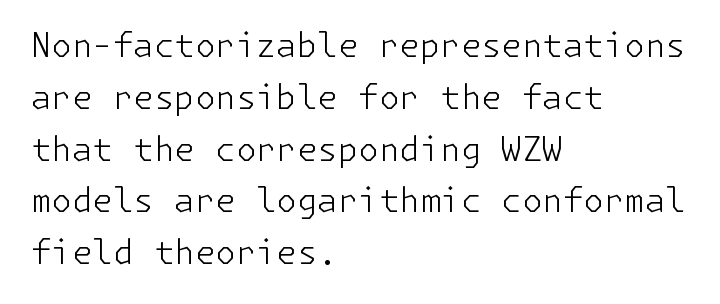
The image shows 33 px light sans-serif type, upright; set left-aligned, normal line spacing (1.57x), normal letter spacing, not underlined; low stroke contrast and a medium x-height.
